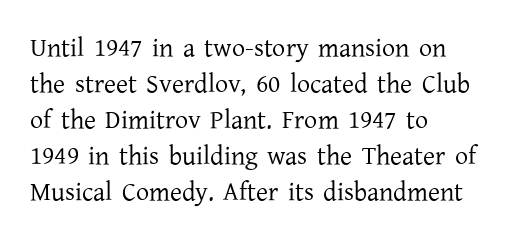
{"italic": "no", "bold": "no", "underline": "no", "align": "left", "line_spacing": "normal", "line_spacing_ratio": 1.38, "letter_spacing": "normal", "letter_spacing_em": 0.0, "glyph_px": 26}
